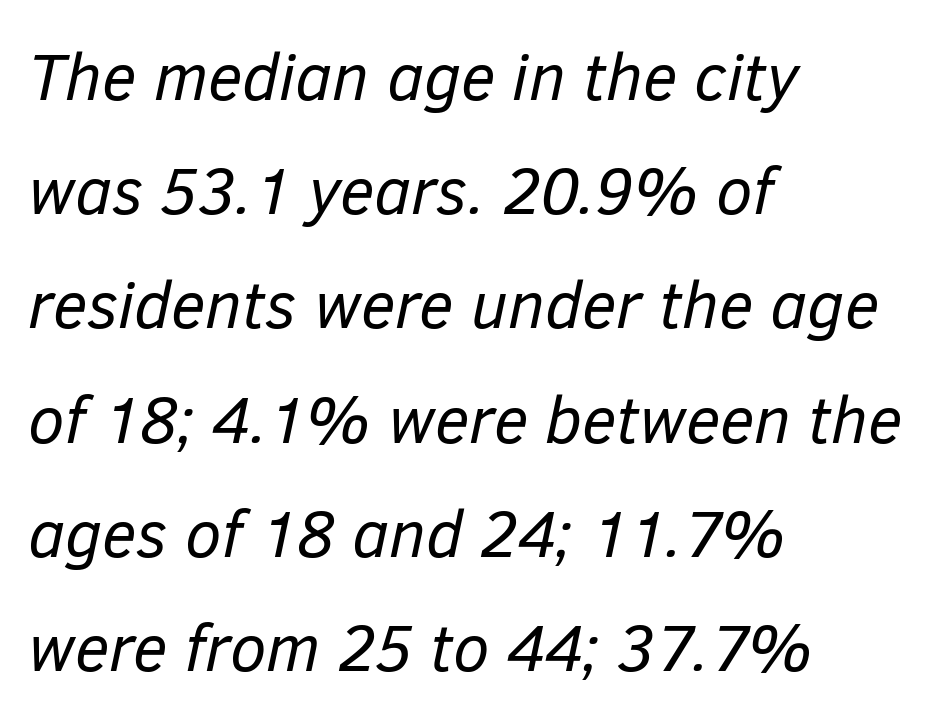
The line texture is even and compact thanks to regular tracking. The font's italic variant was chosen for this text. A bare baseline throughout the passage. The font is comparable to plain body text, perhaps lighter. The rendering uses natural spacing where letterforms have individual widths.
